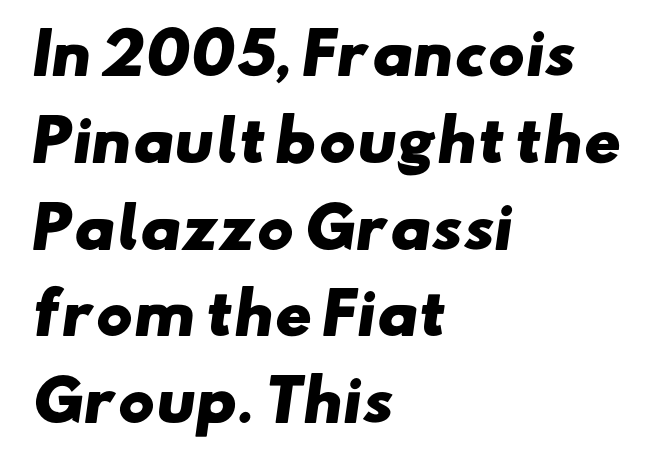
Q: Is the text bold? A: Yes.
Q: Is the typeface a serif or a sans-serif typeface? A: Sans-serif.
Q: Is the text underlined? A: No.
Q: How is the paragraph aligned? A: Left-aligned.
Q: Is the spacing between letters normal or unusually wide? A: Normal.
Q: Is the spacing between lines tight, normal or loose? A: Normal.
Q: Width (condensed, normal, or wide)? A: Wide.
Q: Stroke contrast? A: Low.
Q: x-height? A: Small.
Q: Monospaced? A: No.
